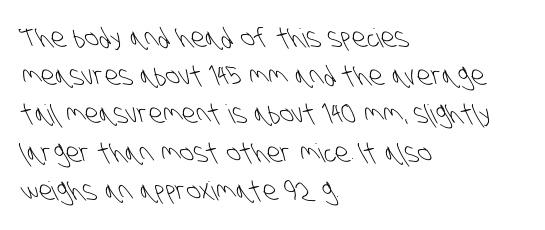
The image shows 26 px text type; set left-aligned, normal line spacing (1.47x), normal letter spacing, not underlined.
